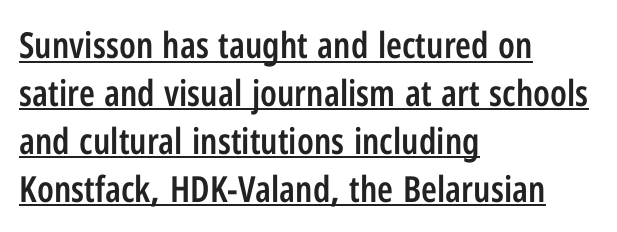
Q: Is the text bold? A: Semi-bold.
Q: Is the text italic (slanted)? A: No, it is upright.
Q: Is the typeface a serif or a sans-serif typeface? A: Sans-serif.
Q: Is the text underlined? A: Yes.
Q: How is the paragraph aligned? A: Left-aligned.
Q: Is the spacing between letters normal or unusually wide? A: Normal.
Q: Is the spacing between lines tight, normal or loose? A: Normal.
Q: Width (condensed, normal, or wide)? A: Condensed.
Q: Stroke contrast? A: Low.
Q: x-height? A: Medium.
Q: Monospaced? A: No.
